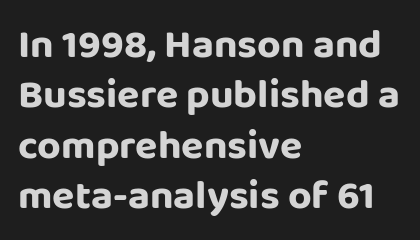
Q: Is the text italic (slanted)? A: No, it is upright.
Q: Is the typeface a serif or a sans-serif typeface? A: Sans-serif.
Q: Is the text underlined? A: No.
Q: How is the paragraph aligned? A: Left-aligned.
Q: Is the spacing between letters normal or unusually wide? A: Normal.
Q: Width (condensed, normal, or wide)? A: Normal.
Q: Stroke contrast? A: Low.
Q: x-height? A: Large.
Q: Monospaced? A: No.
